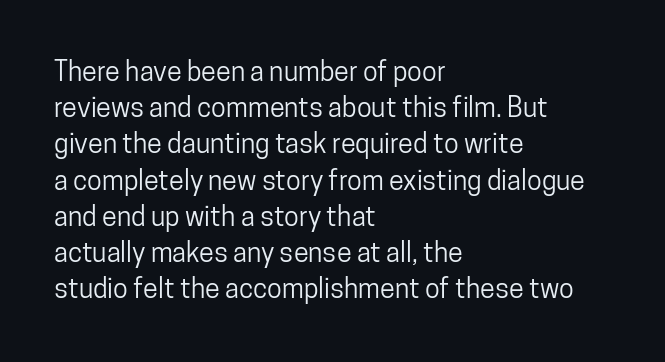
Q: Is the text italic (slanted)? A: No, it is upright.
Q: Is the text underlined? A: No.
Q: How is the paragraph aligned? A: Left-aligned.
Q: Is the spacing between letters normal or unusually wide? A: Normal.
Q: Is the spacing between lines tight, normal or loose? A: Normal.
